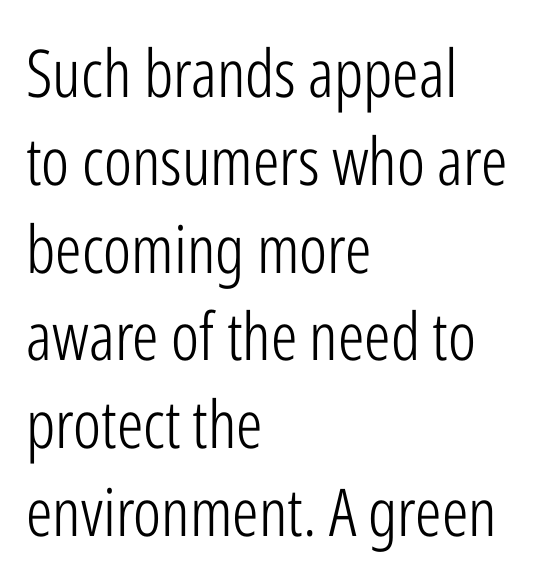
{"serif": "no", "italic": "no", "bold": "no", "weight": "light", "width": "condensed", "stroke_contrast": "low", "x_height": "medium", "monospaced": "no", "underline": "no", "align": "left", "line_spacing": "normal", "line_spacing_ratio": 1.33, "letter_spacing": "normal", "letter_spacing_em": 0.0, "glyph_px": 66}
